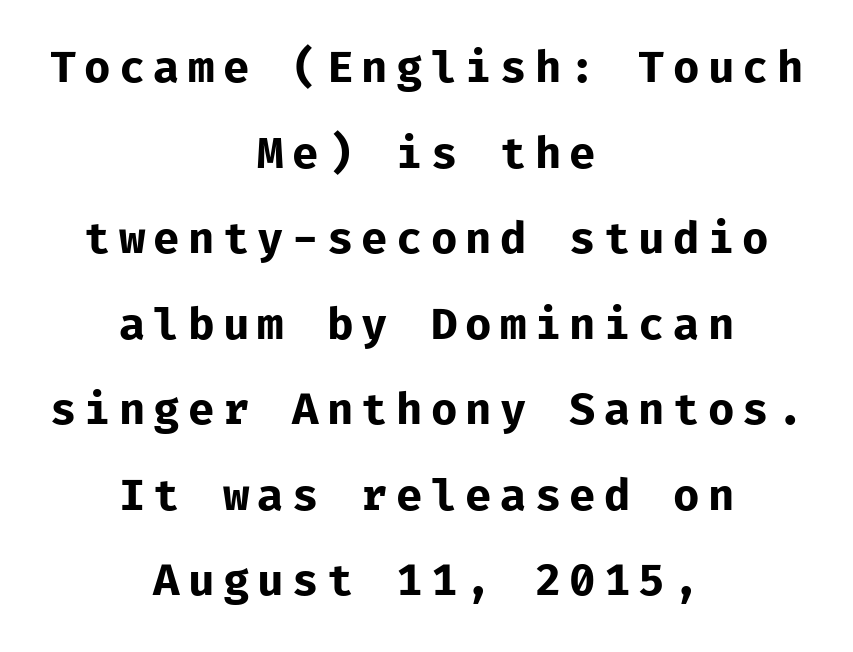
{"serif": "no", "italic": "no", "bold": "yes", "weight": "bold", "width": "normal", "stroke_contrast": "low", "x_height": "medium", "underline": "no", "align": "center", "line_spacing": "loose", "line_spacing_ratio": 1.99, "glyph_px": 43}
